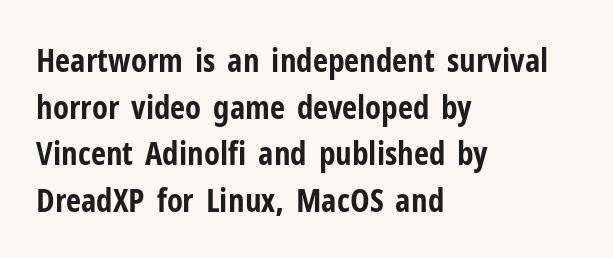
Q: Is the text bold? A: Yes.
Q: Is the text italic (slanted)? A: No, it is upright.
Q: Is the typeface a serif or a sans-serif typeface? A: Sans-serif.
Q: Is the text underlined? A: No.
Q: How is the paragraph aligned? A: Left-aligned.
Q: Is the spacing between letters normal or unusually wide? A: Normal.
Q: Is the spacing between lines tight, normal or loose? A: Normal.
Q: Width (condensed, normal, or wide)? A: Condensed.
Q: Stroke contrast? A: Low.
Q: x-height? A: Medium.
Q: Monospaced? A: No.
